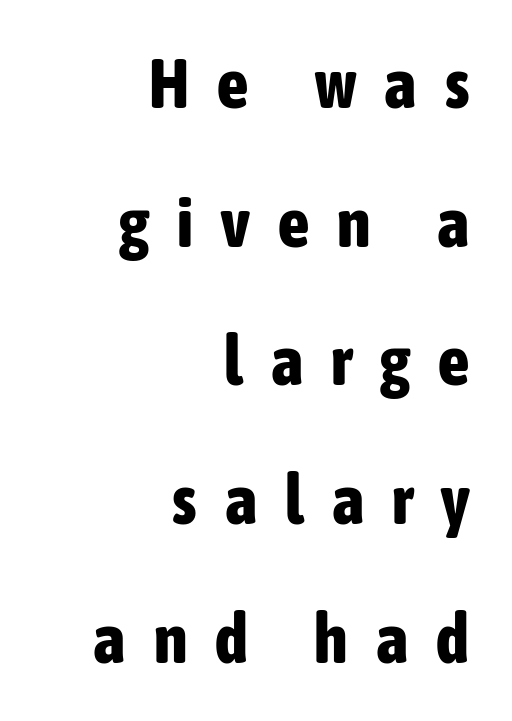
The image shows 69 px bold, condensed sans-serif type, upright; set right-aligned, loose line spacing (2.01x), unusually wide letter spacing (+0.41 em), not underlined; low stroke contrast and a medium x-height.
